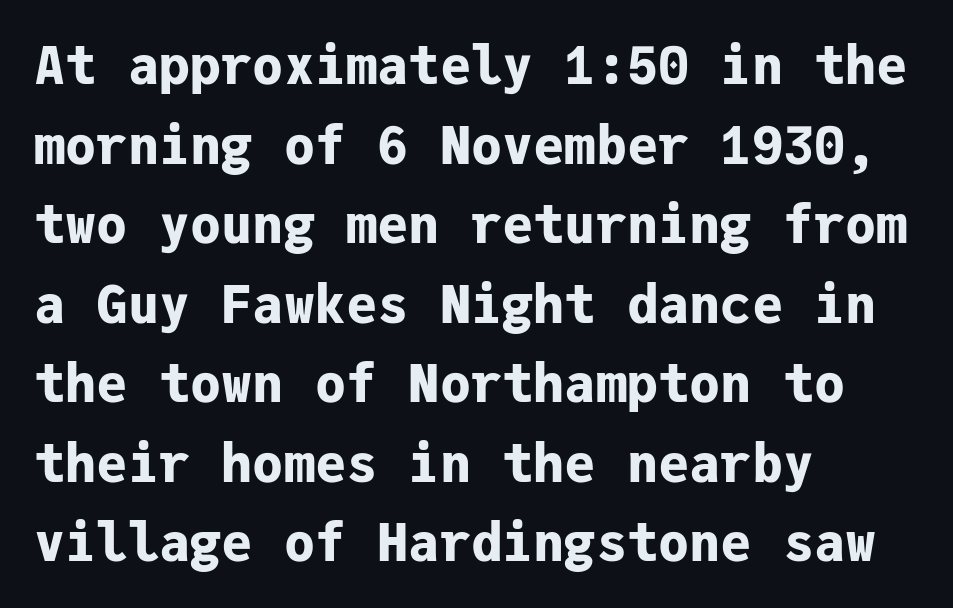
The image shows 52 px bold sans-serif type, upright, monospaced; set left-aligned, normal line spacing (1.53x), normal letter spacing, not underlined; low stroke contrast and a medium x-height.
